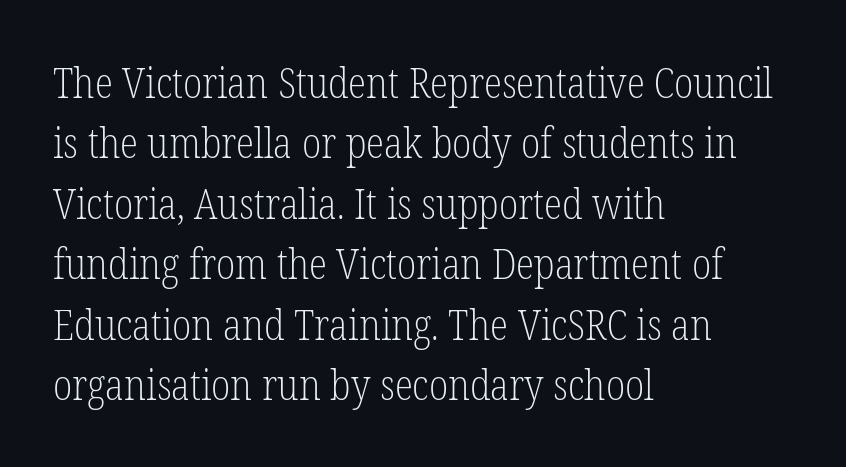
{"serif": "yes", "italic": "no", "bold": "no", "weight": "light", "width": "condensed", "stroke_contrast": "low", "x_height": "medium", "monospaced": "no", "underline": "no", "align": "left", "line_spacing": "normal", "line_spacing_ratio": 1.44, "letter_spacing": "normal", "letter_spacing_em": 0.0, "glyph_px": 42}
